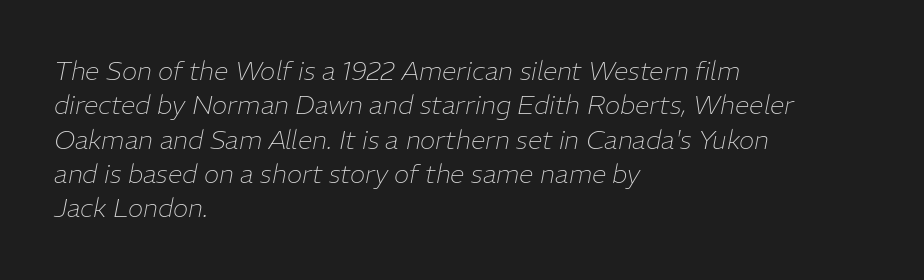
{"italic": "yes", "lean": "right", "slant_degrees": 11, "bold": "no", "underline": "no", "align": "left", "line_spacing": "normal", "line_spacing_ratio": 1.32, "letter_spacing": "normal", "letter_spacing_em": 0.0, "glyph_px": 26}
